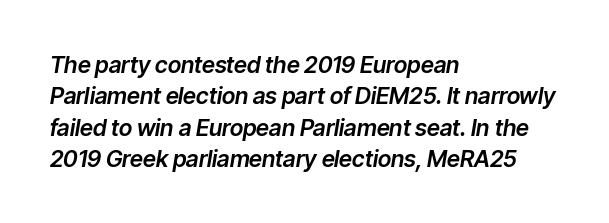
{"italic": "yes", "lean": "right", "slant_degrees": 9, "underline": "no", "align": "left", "line_spacing": "normal", "line_spacing_ratio": 1.36, "letter_spacing": "normal", "letter_spacing_em": 0.0, "glyph_px": 23}
